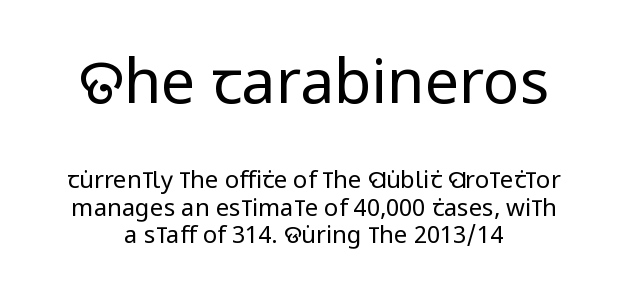
You could not count columns in this text — the font is proportionally spaced. Letters rest on an invisible, unmarked baseline. Baseline-to-baseline distance is barely more than the letter height. A sans-serif font was chosen for this passage. The specimen reads as upright at a glance. If you squint, the top block still reads clearly — it's the larger of the two.
